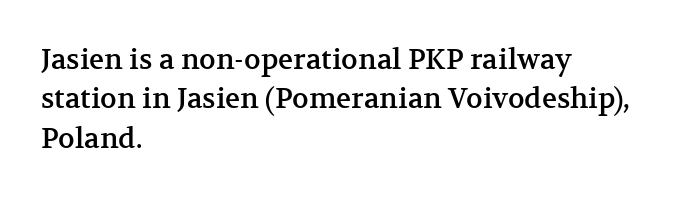
Where is the straight margin? On the left. The face used here is rendered with its standard letterfit. Check where the strokes stop: tiny serifs finish them off. The baseline area is clear.
